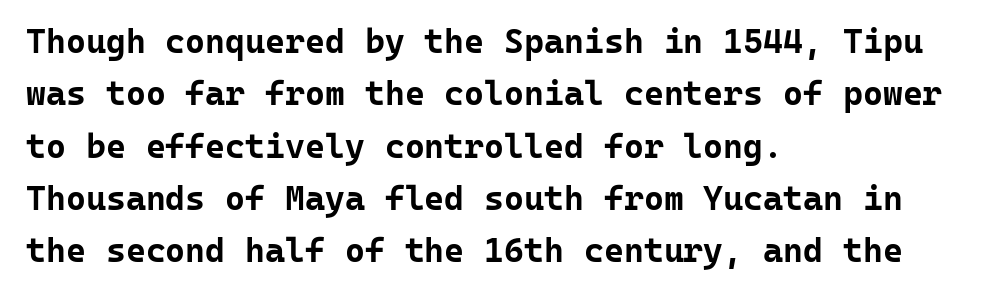
The image shows 34 px bold sans-serif type, upright, monospaced; set left-aligned, normal line spacing (1.54x), normal letter spacing, not underlined; low stroke contrast and a medium x-height.
